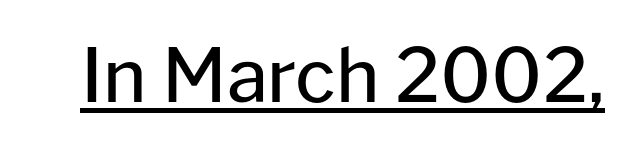
Q: Is the text bold? A: No.
Q: Is the text italic (slanted)? A: No, it is upright.
Q: Is the typeface a serif or a sans-serif typeface? A: Sans-serif.
Q: Is the text underlined? A: Yes.
Q: Is the spacing between letters normal or unusually wide? A: Normal.
Q: Width (condensed, normal, or wide)? A: Normal.
Q: Stroke contrast? A: Low.
Q: x-height? A: Medium.
Q: Monospaced? A: No.
